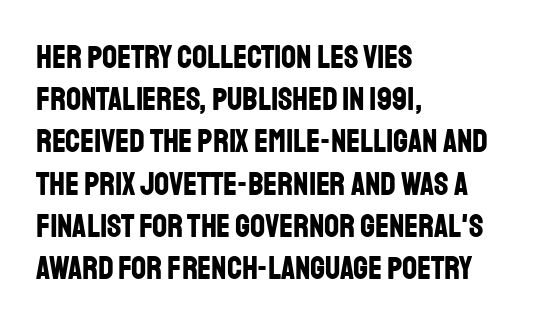
These words are printed bold, with thick strokes throughout. In terms of letterspacing, this is plain default setting. Nothing sits at the stroke ends, so this counts as sans-serif. One glance says typical: line gaps are just what's usual. The letters advance in unequal steps, a hallmark of proportional type. Notice how the passage keeps a crisp vertical edge on the left only.
